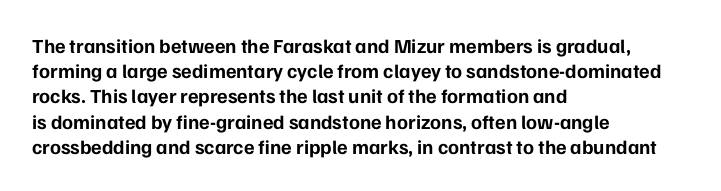
Q: Is the text bold? A: Yes.
Q: Is the text italic (slanted)? A: No, it is upright.
Q: Is the text underlined? A: No.
Q: How is the paragraph aligned? A: Left-aligned.
Q: Is the spacing between letters normal or unusually wide? A: Normal.
Q: Is the spacing between lines tight, normal or loose? A: Normal.
